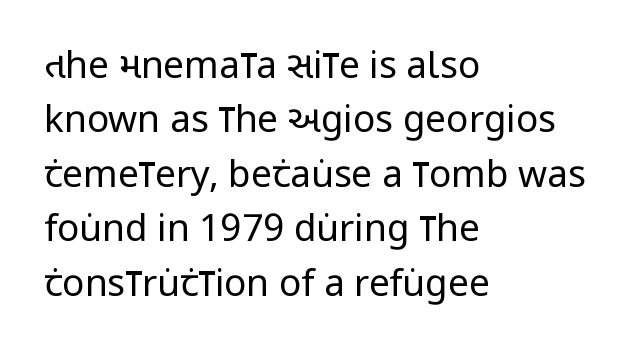
The image shows 37 px regular-weight, condensed sans-serif type, upright; set left-aligned, normal line spacing (1.47x), normal letter spacing, not underlined; low stroke contrast and a large x-height.
